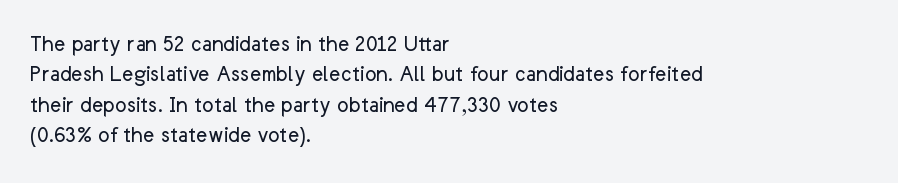
Q: Is the text bold? A: No.
Q: Is the text italic (slanted)? A: No, it is upright.
Q: Is the text underlined? A: No.
Q: How is the paragraph aligned? A: Left-aligned.
Q: Is the spacing between letters normal or unusually wide? A: Normal.
Q: Is the spacing between lines tight, normal or loose? A: Normal.
